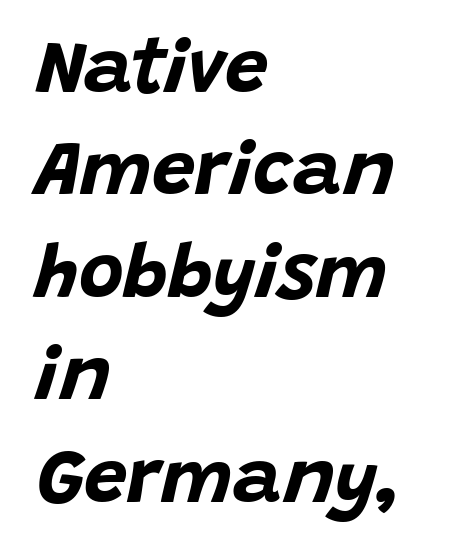
Q: Is the text bold? A: Yes.
Q: Is the text italic (slanted)? A: Yes, it leans right by about 15 degrees.
Q: Is the text underlined? A: No.
Q: How is the paragraph aligned? A: Left-aligned.
Q: Is the spacing between letters normal or unusually wide? A: Normal.
Q: Is the spacing between lines tight, normal or loose? A: Normal.
Q: Width (condensed, normal, or wide)? A: Normal.
Q: Stroke contrast? A: Low.
Q: x-height? A: Large.
Q: Monospaced? A: No.
